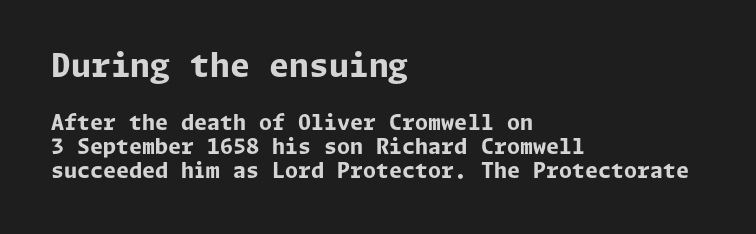
{"serif": "no", "italic": "no", "bold": "yes", "weight": "bold", "width": "normal", "stroke_contrast": "low", "x_height": "medium", "underline": "no", "align": "left", "line_spacing": "tight", "line_spacing_ratio": 1.14, "letter_spacing": "normal", "letter_spacing_em": 0.0, "larger_block": "first", "size_ratio": 1.52, "glyph_px": 32}
